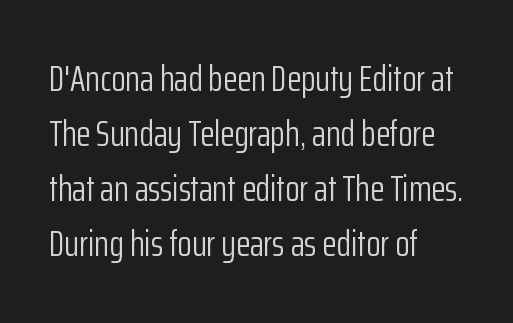
{"serif": "no", "italic": "no", "bold": "no", "weight": "light", "width": "condensed", "stroke_contrast": "low", "x_height": "medium", "monospaced": "no", "underline": "no", "align": "left", "line_spacing": "normal", "line_spacing_ratio": 1.49, "letter_spacing": "normal", "letter_spacing_em": 0.0, "glyph_px": 37}
